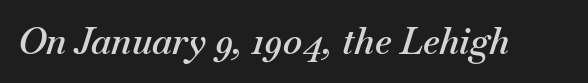
This rendering features lettering with no underline. This is oblique type, the kind used for emphasis or titles. Weight: semibold (demi). Looks like regular typesetting: each glyph gets only the width it needs. The horizontal fit of the characters is conventional and even.
